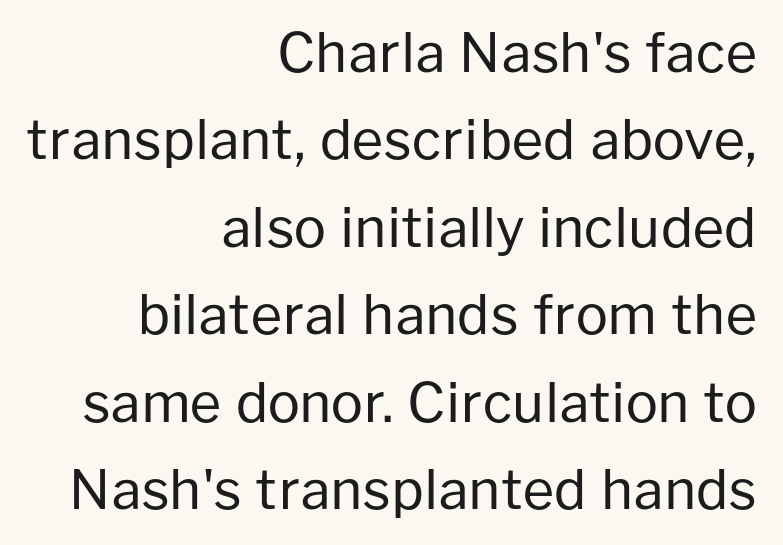
Stroke mass is kept to a normal reading level or below. Check under the words: just untouched page. This sample has the flowing, uneven cadence of proportional lettering. Here the glyphs are tracked normally, forming tight word shapes. This is the regular roman posture of the typeface. These lines are composed in type without serifs.
